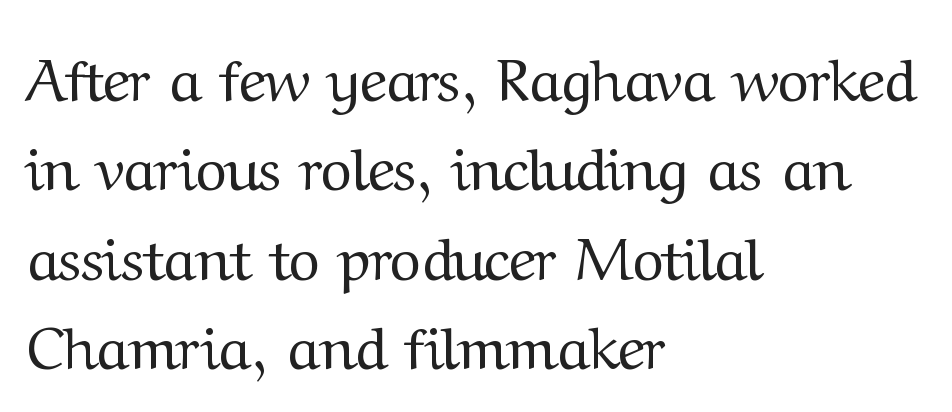
Q: Is the text bold? A: No.
Q: Is the text italic (slanted)? A: No, it is upright.
Q: Is the typeface a serif or a sans-serif typeface? A: Serif.
Q: Is the text underlined? A: No.
Q: How is the paragraph aligned? A: Left-aligned.
Q: Is the spacing between letters normal or unusually wide? A: Normal.
Q: Is the spacing between lines tight, normal or loose? A: Normal.
Q: Width (condensed, normal, or wide)? A: Normal.
Q: Stroke contrast? A: Medium.
Q: x-height? A: Medium.
Q: Monospaced? A: No.
